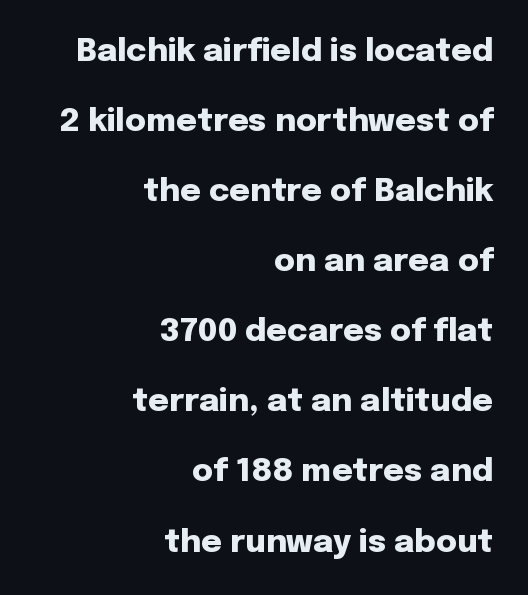
Q: Is the text bold? A: Yes.
Q: Is the text italic (slanted)? A: No, it is upright.
Q: Is the typeface a serif or a sans-serif typeface? A: Sans-serif.
Q: Is the text underlined? A: No.
Q: How is the paragraph aligned? A: Right-aligned.
Q: Is the spacing between letters normal or unusually wide? A: Normal.
Q: Is the spacing between lines tight, normal or loose? A: Loose.
Q: Width (condensed, normal, or wide)? A: Normal.
Q: Stroke contrast? A: Low.
Q: x-height? A: Medium.
Q: Monospaced? A: No.
